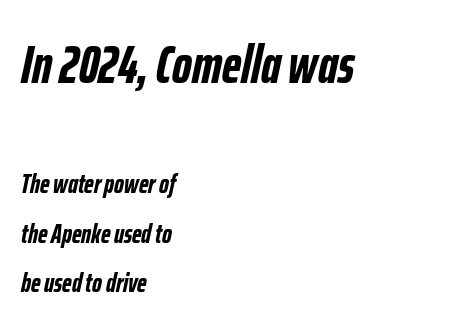
Q: Is the text bold? A: Yes.
Q: Is the text italic (slanted)? A: Yes, it leans right by about 12 degrees.
Q: Is the text underlined? A: No.
Q: How is the paragraph aligned? A: Left-aligned.
Q: Is the spacing between letters normal or unusually wide? A: Normal.
Q: Which block of text is set in a larger size, the first (top) or the second (bottom)? A: The first (top) one.
Q: Width (condensed, normal, or wide)? A: Condensed.
Q: Stroke contrast? A: Low.
Q: x-height? A: Medium.
Q: Monospaced? A: No.
